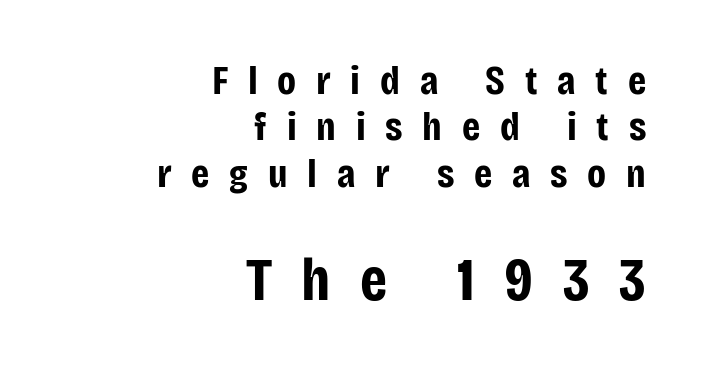
Type without underlining. The tracking reads as deliberately expanded to a designer's eye. The letters advance in unequal steps, a hallmark of proportional type. A roman cut, with each character standing at attention. In CSS terms this would be text-align: right.
